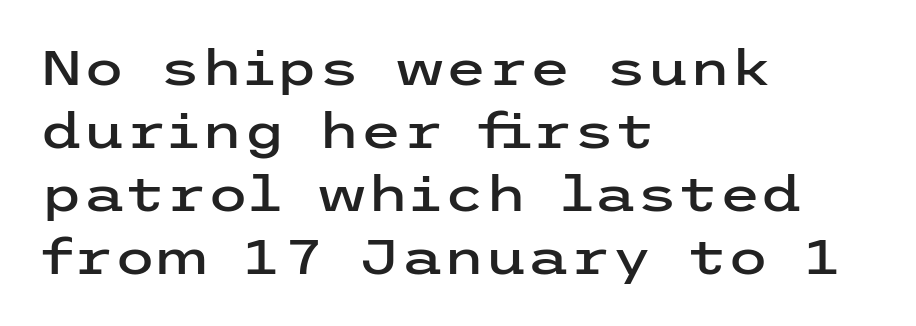
Q: Is the text italic (slanted)? A: No, it is upright.
Q: Is the typeface a serif or a sans-serif typeface? A: Sans-serif.
Q: Is the text underlined? A: No.
Q: How is the paragraph aligned? A: Left-aligned.
Q: Is the spacing between letters normal or unusually wide? A: Normal.
Q: Is the spacing between lines tight, normal or loose? A: Normal.
Q: Width (condensed, normal, or wide)? A: Wide.
Q: Stroke contrast? A: Low.
Q: x-height? A: Medium.
